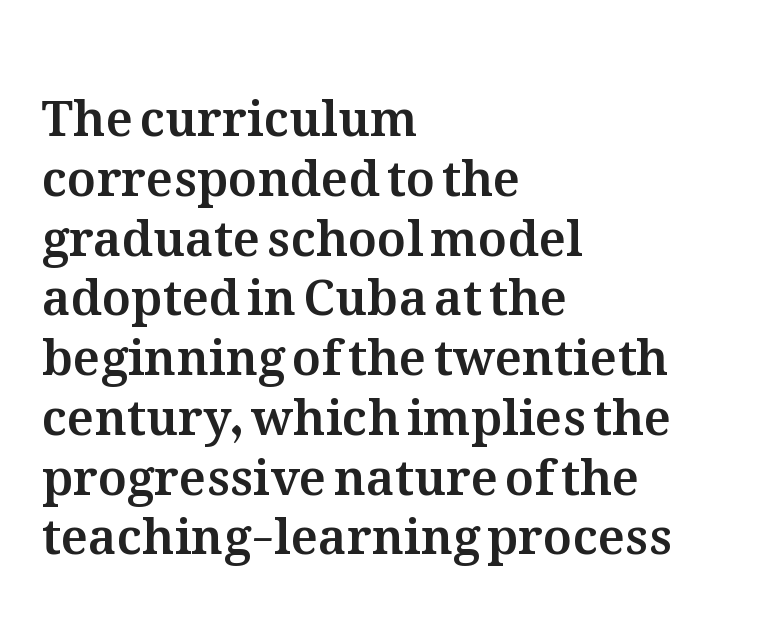
Q: Is the text italic (slanted)? A: No, it is upright.
Q: Is the text underlined? A: No.
Q: How is the paragraph aligned? A: Left-aligned.
Q: Is the spacing between letters normal or unusually wide? A: Normal.
Q: Width (condensed, normal, or wide)? A: Normal.
Q: Stroke contrast? A: Medium.
Q: x-height? A: Medium.
Q: Monospaced? A: No.
